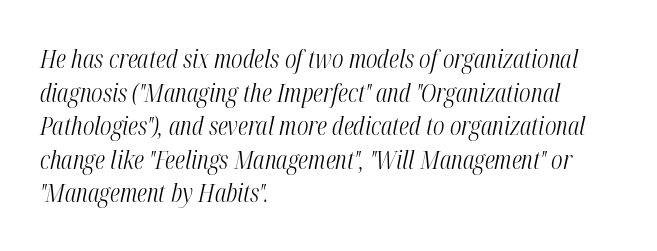
{"italic": "yes", "lean": "right", "slant_degrees": 12, "bold": "no", "underline": "no", "align": "left", "line_spacing": "normal", "line_spacing_ratio": 1.29, "letter_spacing": "normal", "letter_spacing_em": 0.0, "glyph_px": 26}
